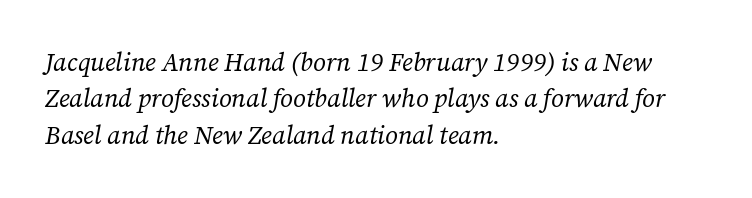
The image shows 25 px text type, italic (leaning right); set left-aligned, normal line spacing (1.46x), normal letter spacing, not underlined.
